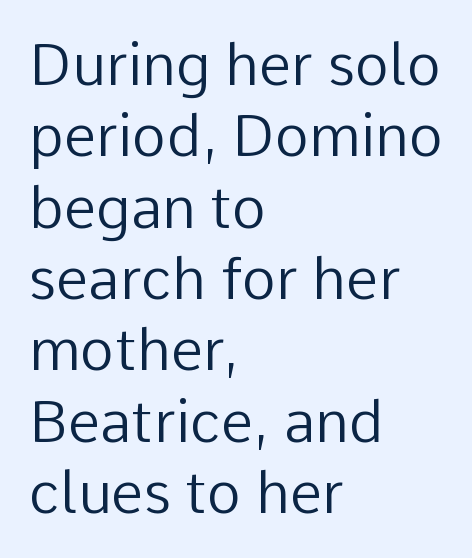
The image shows 58 px regular-weight sans-serif type, upright; set left-aligned, line spacing 1.23x, normal letter spacing, not underlined; low stroke contrast and a medium x-height.
